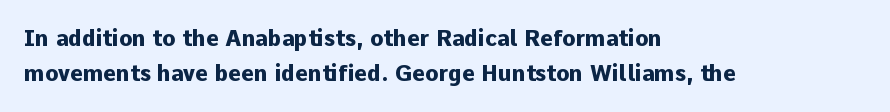
Q: Is the text bold? A: Yes.
Q: Is the text italic (slanted)? A: No, it is upright.
Q: Is the text underlined? A: No.
Q: How is the paragraph aligned? A: Left-aligned.
Q: Is the spacing between letters normal or unusually wide? A: Normal.
Q: Is the spacing between lines tight, normal or loose? A: Normal.
